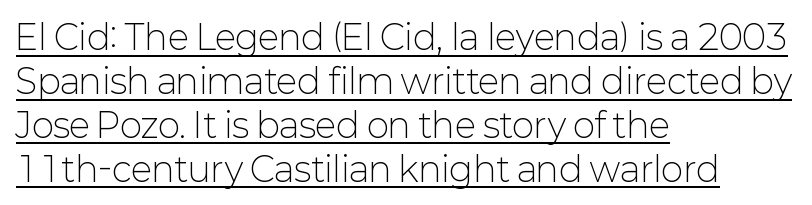
The image shows 34 px light sans-serif type, upright; set left-aligned, normal line spacing (1.29x), normal letter spacing, underlined; low stroke contrast and a medium x-height.
